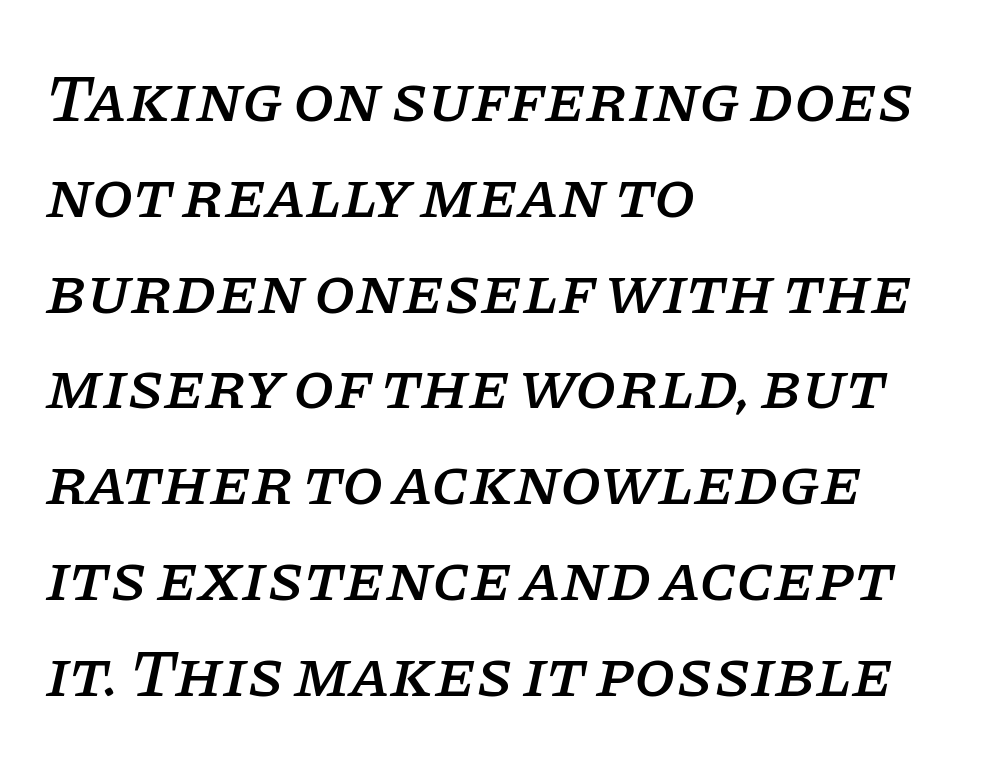
A student would call this left alignment; a typographer would say flush left, rag right. If you measured baseline to baseline, you'd find a middling distance. The strip under each line holds only bare page. Would a proofreader flag this as italicized? Yes. Does the type have serifs? Yes, each stem ends in a small foot.
